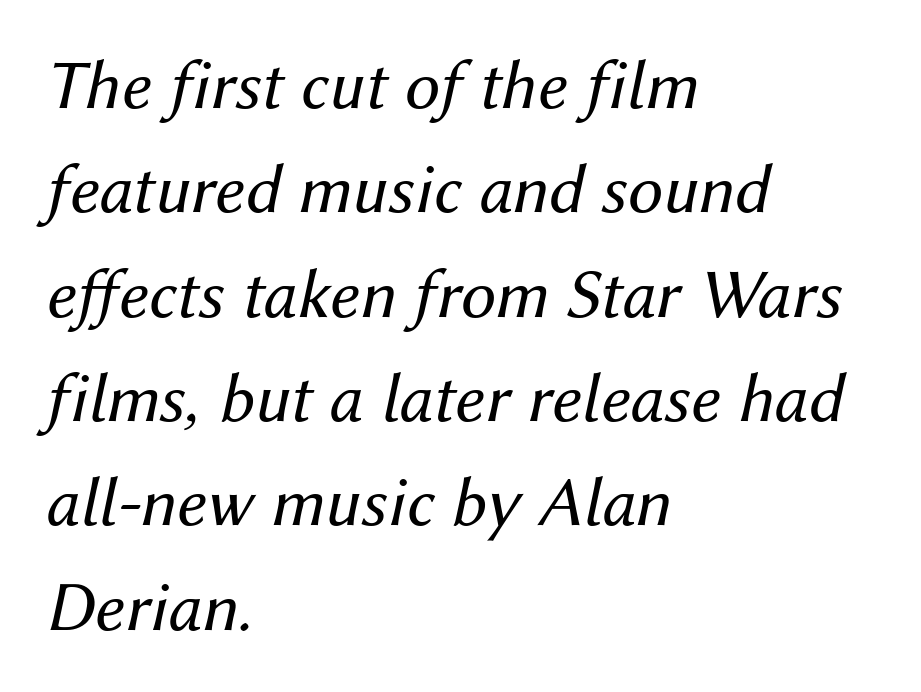
{"italic": "yes", "lean": "right", "slant_degrees": 12, "bold": "no", "weight": "regular", "width": "normal", "stroke_contrast": "medium", "x_height": "medium", "monospaced": "no", "underline": "no", "align": "left", "line_spacing": "normal", "line_spacing_ratio": 1.47, "letter_spacing": "normal", "letter_spacing_em": 0.0, "glyph_px": 71}
